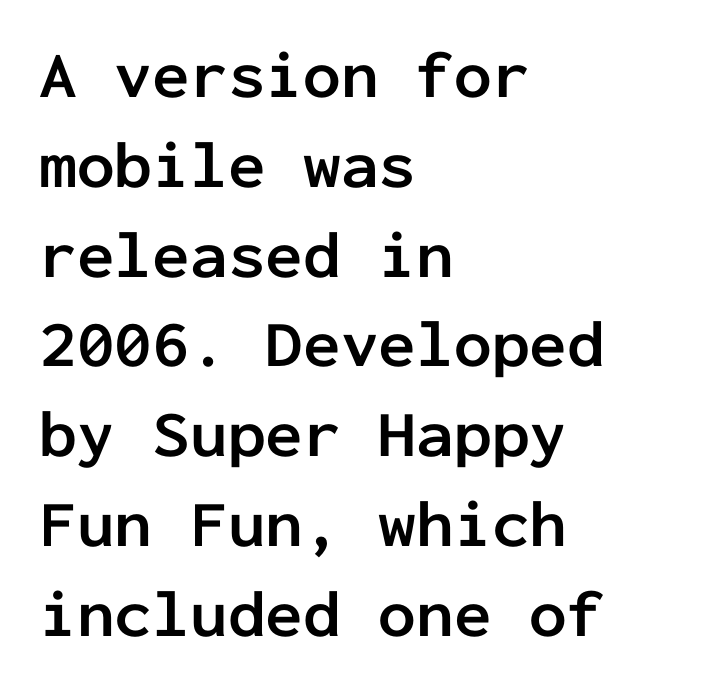
{"serif": "no", "italic": "no", "bold": "yes", "weight": "semibold", "width": "normal", "stroke_contrast": "low", "x_height": "medium", "monospaced": "yes", "underline": "no", "align": "left", "line_spacing": "normal", "line_spacing_ratio": 1.34, "letter_spacing": "normal", "letter_spacing_em": 0.0, "glyph_px": 67}
